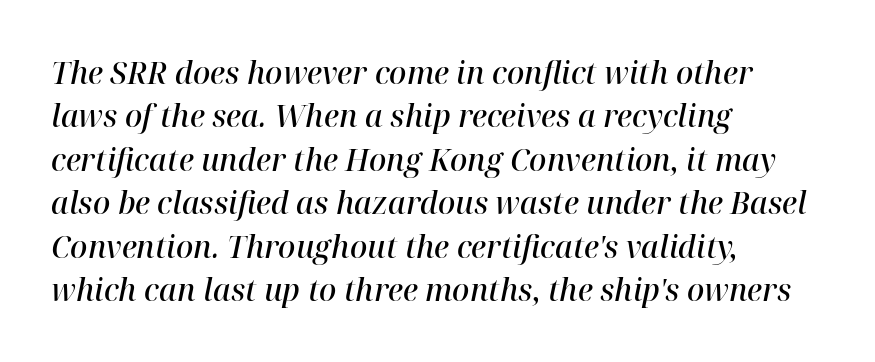
Each line starts at the same left margin while the right side varies. Underline: absent. Semibold letterforms, between regular and bold. Looking at the ascenders, they clearly lean.
